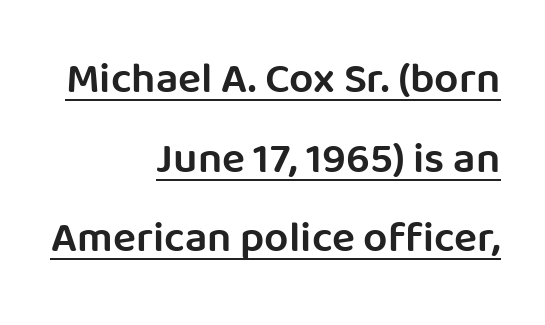
Q: Is the text bold? A: Semi-bold.
Q: Is the text italic (slanted)? A: No, it is upright.
Q: Is the typeface a serif or a sans-serif typeface? A: Sans-serif.
Q: Is the text underlined? A: Yes.
Q: How is the paragraph aligned? A: Right-aligned.
Q: Is the spacing between letters normal or unusually wide? A: Normal.
Q: Width (condensed, normal, or wide)? A: Normal.
Q: Stroke contrast? A: Low.
Q: x-height? A: Large.
Q: Monospaced? A: No.
